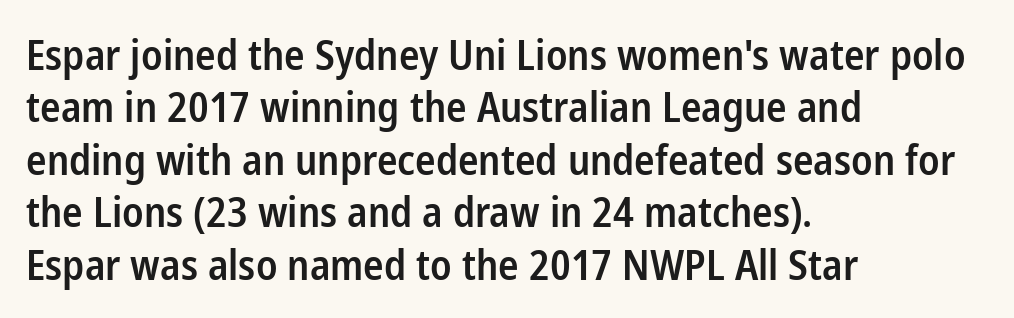
Each glyph is drawn with semibold strokes, heavier than normal yet not fully bold. Notice how descenders clear the ascenders below comfortably — that's standard leading. Every row of glyphs begins at an identical x-position on the left. A sans-serif font was chosen for this passage. When letters stand straight like this, we call the style roman or upright. Just letters on the line, the space beneath them empty.
